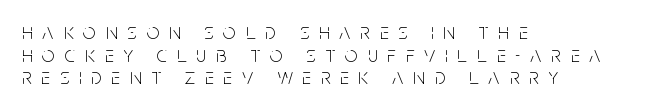
The face looks like a standard text weight, possibly lighter. If you measured baseline to baseline, you'd find a short distance. The letters stand upright; this is a roman face. Reading down the block, your eye returns to a fixed left position each line.
